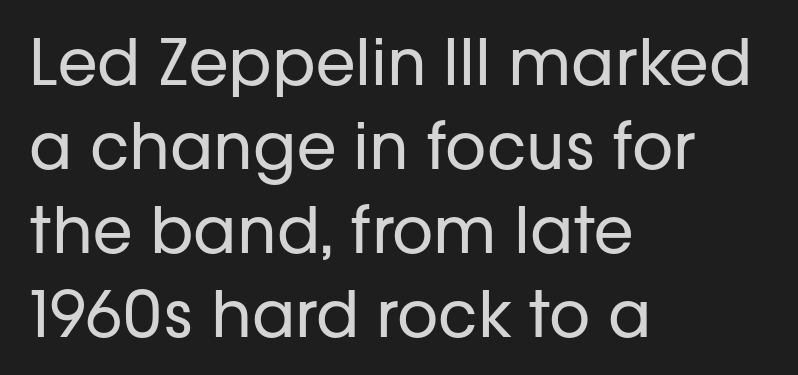
Q: Is the text bold? A: No.
Q: Is the text italic (slanted)? A: No, it is upright.
Q: Is the typeface a serif or a sans-serif typeface? A: Sans-serif.
Q: Is the text underlined? A: No.
Q: How is the paragraph aligned? A: Left-aligned.
Q: Is the spacing between letters normal or unusually wide? A: Normal.
Q: Is the spacing between lines tight, normal or loose? A: Normal.
Q: Width (condensed, normal, or wide)? A: Normal.
Q: Stroke contrast? A: Low.
Q: x-height? A: Medium.
Q: Monospaced? A: No.
